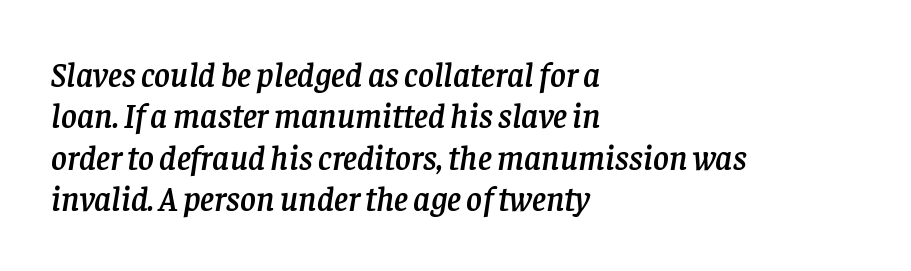
Q: Is the text italic (slanted)? A: Yes, it leans right by about 8 degrees.
Q: Is the typeface a serif or a sans-serif typeface? A: Serif.
Q: Is the text underlined? A: No.
Q: How is the paragraph aligned? A: Left-aligned.
Q: Is the spacing between letters normal or unusually wide? A: Normal.
Q: Width (condensed, normal, or wide)? A: Normal.
Q: Stroke contrast? A: Low.
Q: x-height? A: Large.
Q: Monospaced? A: No.
